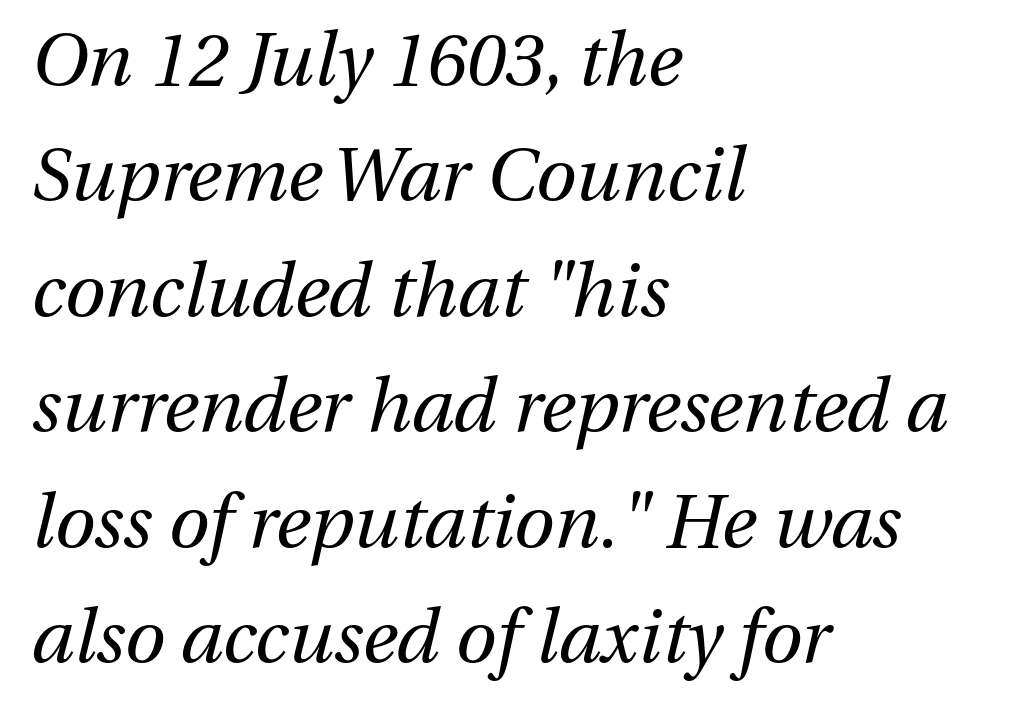
{"italic": "yes", "lean": "right", "slant_degrees": 13, "bold": "no", "weight": "regular", "width": "normal", "stroke_contrast": "medium", "x_height": "medium", "monospaced": "no", "underline": "no", "align": "left", "line_spacing": "normal", "line_spacing_ratio": 1.56, "letter_spacing": "normal", "letter_spacing_em": 0.0, "glyph_px": 74}
